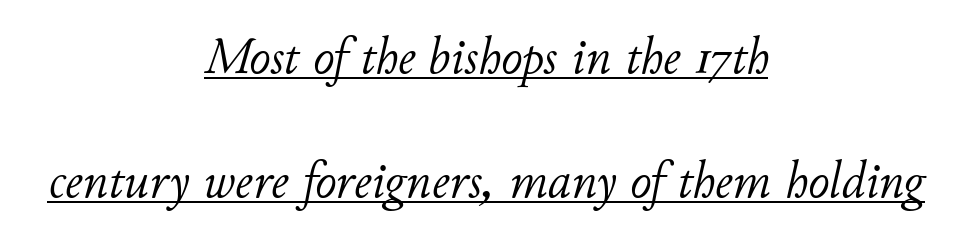
Q: Is the text bold? A: No.
Q: Is the text italic (slanted)? A: Yes, it leans right by about 11 degrees.
Q: Is the text underlined? A: Yes.
Q: How is the paragraph aligned? A: Centered.
Q: Is the spacing between letters normal or unusually wide? A: Normal.
Q: Is the spacing between lines tight, normal or loose? A: Loose.
Q: Width (condensed, normal, or wide)? A: Normal.
Q: Stroke contrast? A: Low.
Q: x-height? A: Small.
Q: Monospaced? A: No.
